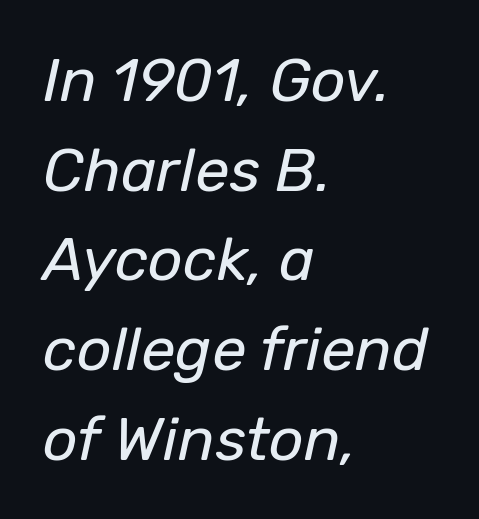
Style check: oblique. Stem width sits at or under what a default text font uses. These lines keep a tight, regular rhythm from letter to letter. Layout note: lines flush left. Honestly, the row spacing looks completely unremarkable. Here the designer chose a conventional face with non-uniform glyph widths.
